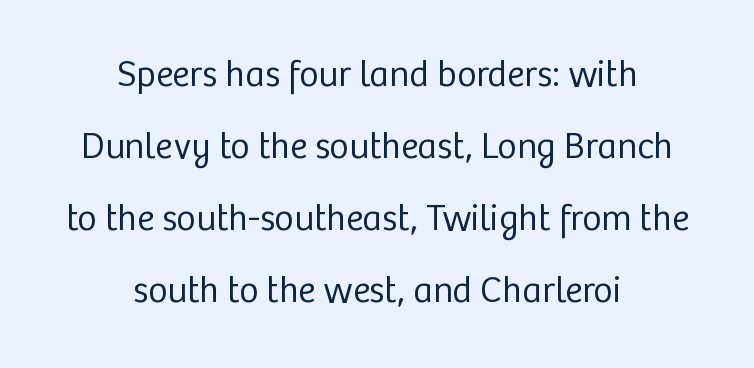
The image shows 37 px regular-weight sans-serif type, upright; set centered, loose line spacing (1.95x), normal letter spacing, not underlined; low stroke contrast and a medium x-height.
